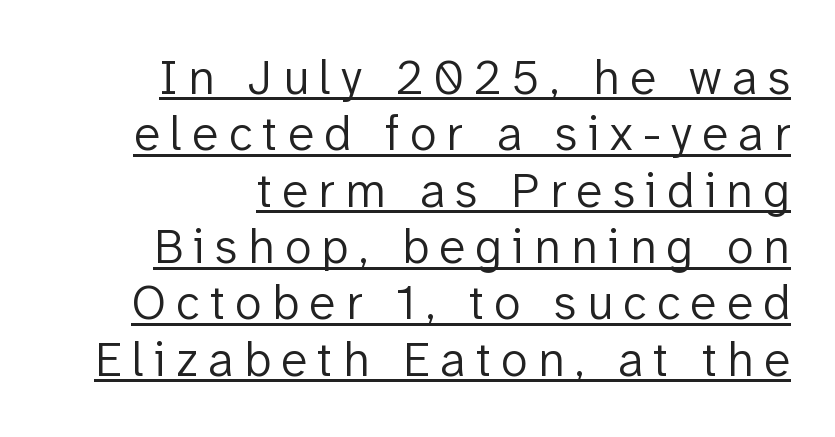
{"serif": "no", "italic": "no", "bold": "no", "weight": "light", "width": "normal", "stroke_contrast": "low", "x_height": "medium", "monospaced": "no", "underline": "yes", "align": "right", "line_spacing": "tight", "line_spacing_ratio": 1.15, "letter_spacing": "wide", "letter_spacing_em": 0.21, "glyph_px": 49}
